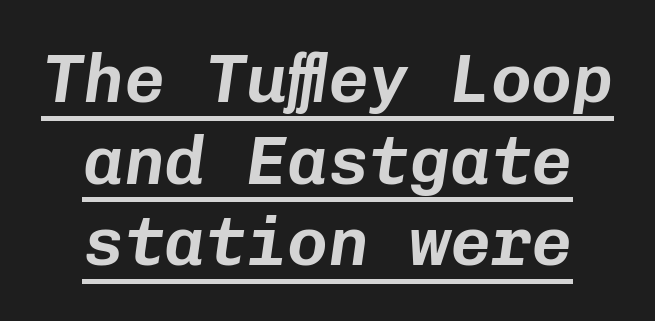
The image shows 68 px text type, italic (leaning right), monospaced; set centered, line spacing 1.2x, normal letter spacing, underlined; low stroke contrast and a medium x-height.
